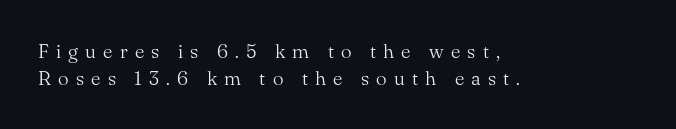
{"italic": "no", "bold": "no", "underline": "no", "align": "left", "line_spacing": "normal", "line_spacing_ratio": 1.34, "letter_spacing": "wide", "letter_spacing_em": 0.36, "glyph_px": 20}
